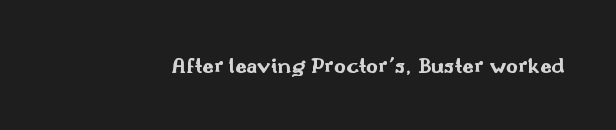
Q: Is the text bold? A: Yes.
Q: Is the text italic (slanted)? A: No, it is upright.
Q: Is the text underlined? A: No.
Q: Is the spacing between letters normal or unusually wide? A: Normal.
